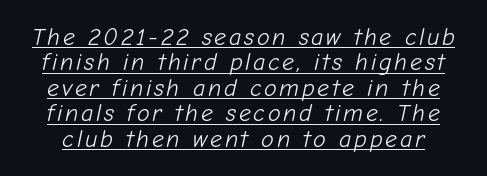
Q: Is the text bold? A: No.
Q: Is the text italic (slanted)? A: Yes, it leans right by about 12 degrees.
Q: Is the text underlined? A: Yes.
Q: Is the spacing between lines tight, normal or loose? A: Tight.
